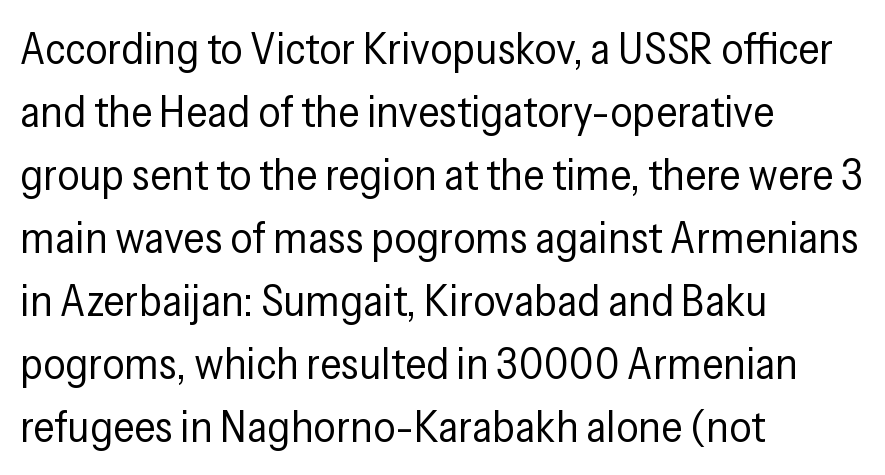
Q: Is the text bold? A: No.
Q: Is the text italic (slanted)? A: No, it is upright.
Q: Is the typeface a serif or a sans-serif typeface? A: Sans-serif.
Q: Is the text underlined? A: No.
Q: How is the paragraph aligned? A: Left-aligned.
Q: Is the spacing between letters normal or unusually wide? A: Normal.
Q: Is the spacing between lines tight, normal or loose? A: Normal.
Q: Width (condensed, normal, or wide)? A: Condensed.
Q: Stroke contrast? A: Low.
Q: x-height? A: Medium.
Q: Monospaced? A: No.
